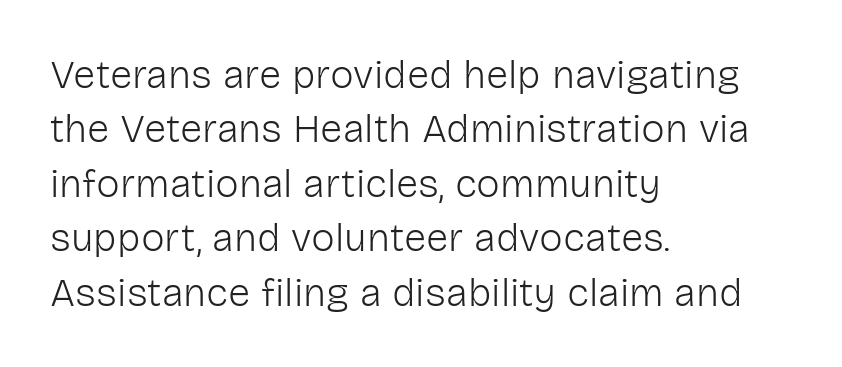
Leftover space on each line is placed entirely after the last word. The lines sit at an ordinary, default distance from one another. Tall strokes in this sample are plumb rather than angled. The glyphs are unaccompanied by any horizontal stroke below them.
